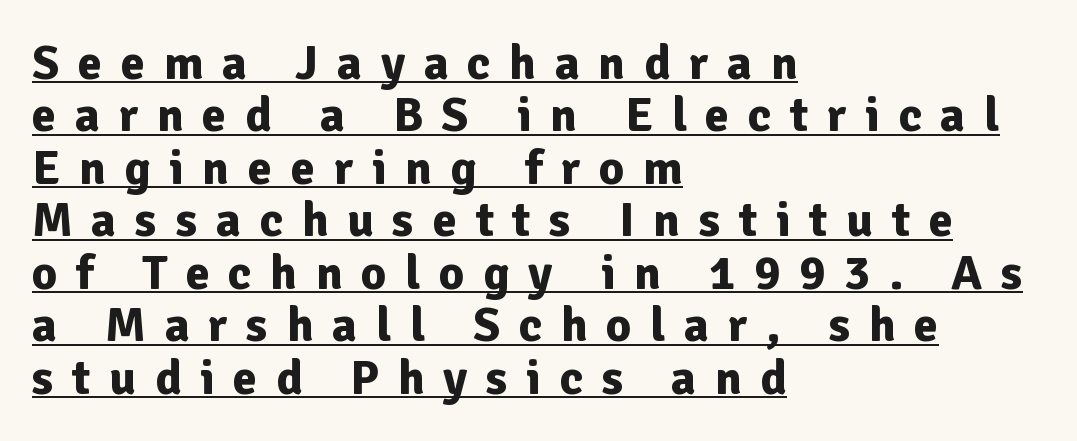
{"serif": "no", "italic": "no", "bold": "yes", "weight": "bold", "width": "normal", "stroke_contrast": "low", "x_height": "medium", "monospaced": "no", "underline": "yes", "align": "left", "line_spacing": "tight", "line_spacing_ratio": 1.07, "letter_spacing": "wide", "letter_spacing_em": 0.38, "glyph_px": 49}
